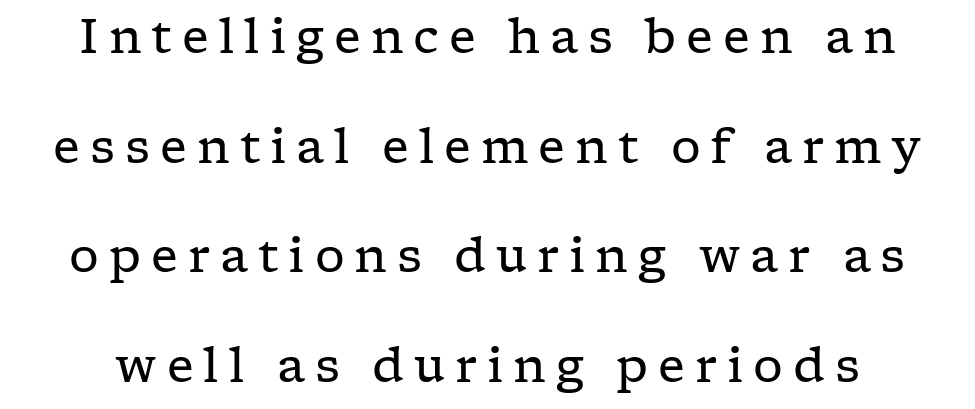
{"serif": "yes", "italic": "no", "bold": "no", "weight": "regular", "width": "wide", "stroke_contrast": "low", "x_height": "medium", "monospaced": "no", "underline": "no", "line_spacing": "loose", "line_spacing_ratio": 2.33, "letter_spacing": "wide", "letter_spacing_em": 0.21, "glyph_px": 47}
